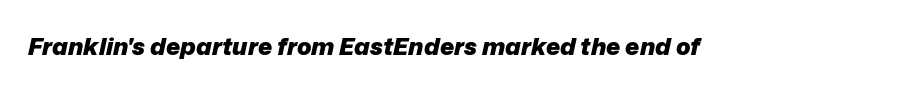
Q: Is the text bold? A: Yes.
Q: Is the text italic (slanted)? A: Yes, it leans right by about 12 degrees.
Q: Is the text underlined? A: No.
Q: Is the spacing between letters normal or unusually wide? A: Normal.
